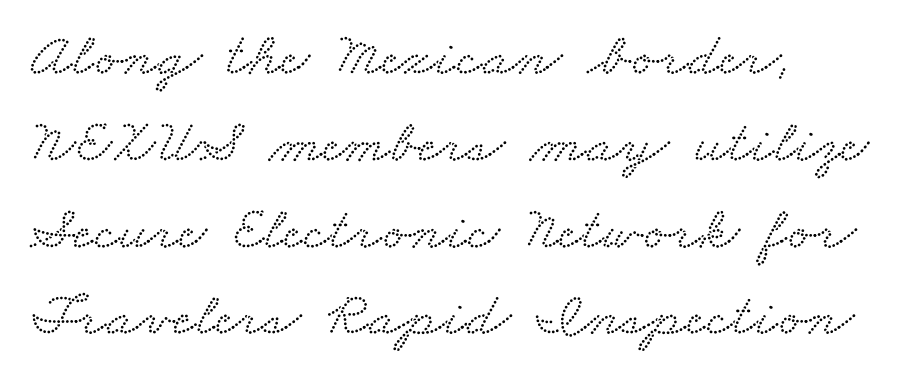
Each letter keeps its own natural width here, so spacing adapts to shape. The face used here is rendered with its standard letterfit. Unmarked baselines from the first word to the last. In CSS terms this would be text-align: left.
